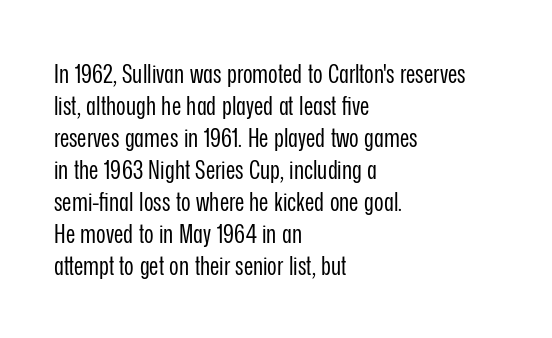
Q: Is the text bold? A: No.
Q: Is the text italic (slanted)? A: No, it is upright.
Q: Is the text underlined? A: No.
Q: How is the paragraph aligned? A: Left-aligned.
Q: Is the spacing between letters normal or unusually wide? A: Normal.
